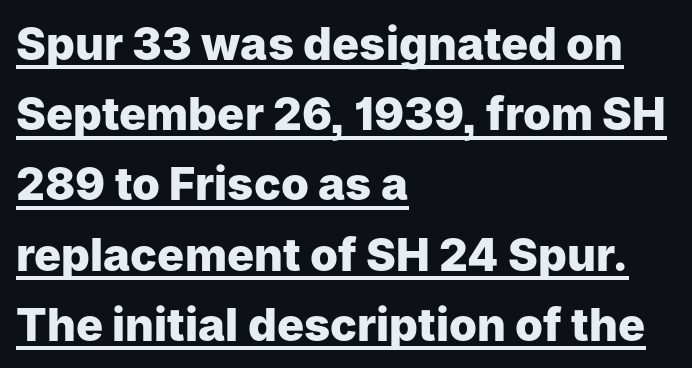
Q: Is the text bold? A: Yes.
Q: Is the text italic (slanted)? A: No, it is upright.
Q: Is the typeface a serif or a sans-serif typeface? A: Sans-serif.
Q: Is the text underlined? A: Yes.
Q: How is the paragraph aligned? A: Left-aligned.
Q: Is the spacing between letters normal or unusually wide? A: Normal.
Q: Is the spacing between lines tight, normal or loose? A: Normal.
Q: Width (condensed, normal, or wide)? A: Normal.
Q: Stroke contrast? A: Low.
Q: x-height? A: Medium.
Q: Monospaced? A: No.
